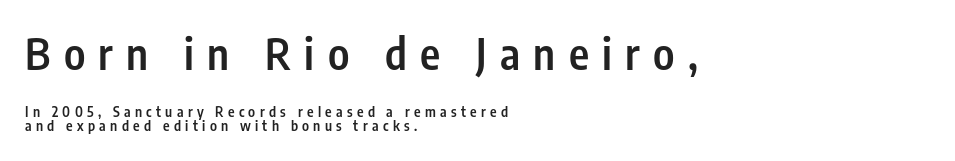
The image shows 43 px semibold, condensed sans-serif type, upright; set left-aligned, tight line spacing (1.0x), unusually wide letter spacing (+0.31 em), not underlined; the first (top) block is 3.07x larger; low stroke contrast and a medium x-height.
